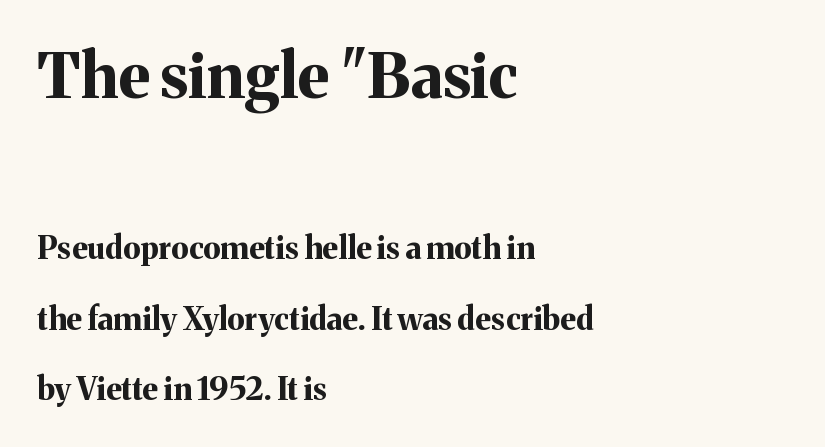
{"serif": "yes", "italic": "no", "bold": "yes", "weight": "bold", "width": "normal", "stroke_contrast": "medium", "x_height": "medium", "monospaced": "no", "underline": "no", "align": "left", "line_spacing": "loose", "line_spacing_ratio": 2.28, "letter_spacing": "normal", "letter_spacing_em": 0.0, "larger_block": "first", "size_ratio": 2.0, "glyph_px": 62}
